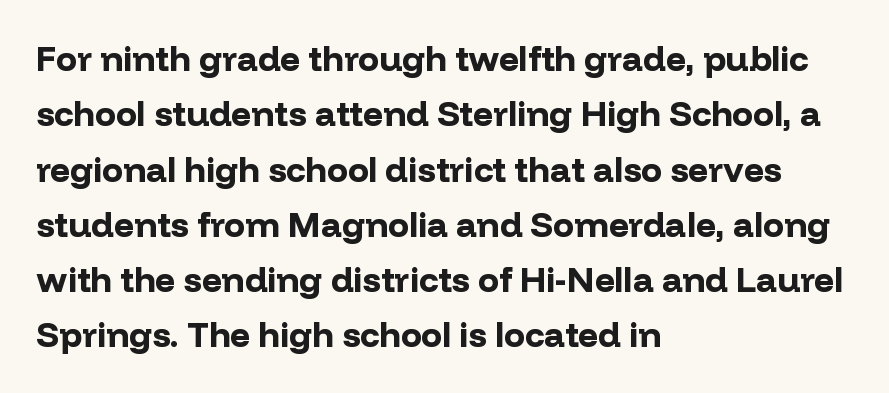
Q: Is the text bold? A: Yes.
Q: Is the text italic (slanted)? A: No, it is upright.
Q: Is the typeface a serif or a sans-serif typeface? A: Sans-serif.
Q: Is the text underlined? A: No.
Q: How is the paragraph aligned? A: Left-aligned.
Q: Is the spacing between letters normal or unusually wide? A: Normal.
Q: Is the spacing between lines tight, normal or loose? A: Normal.
Q: Width (condensed, normal, or wide)? A: Normal.
Q: Stroke contrast? A: Low.
Q: x-height? A: Medium.
Q: Monospaced? A: No.
